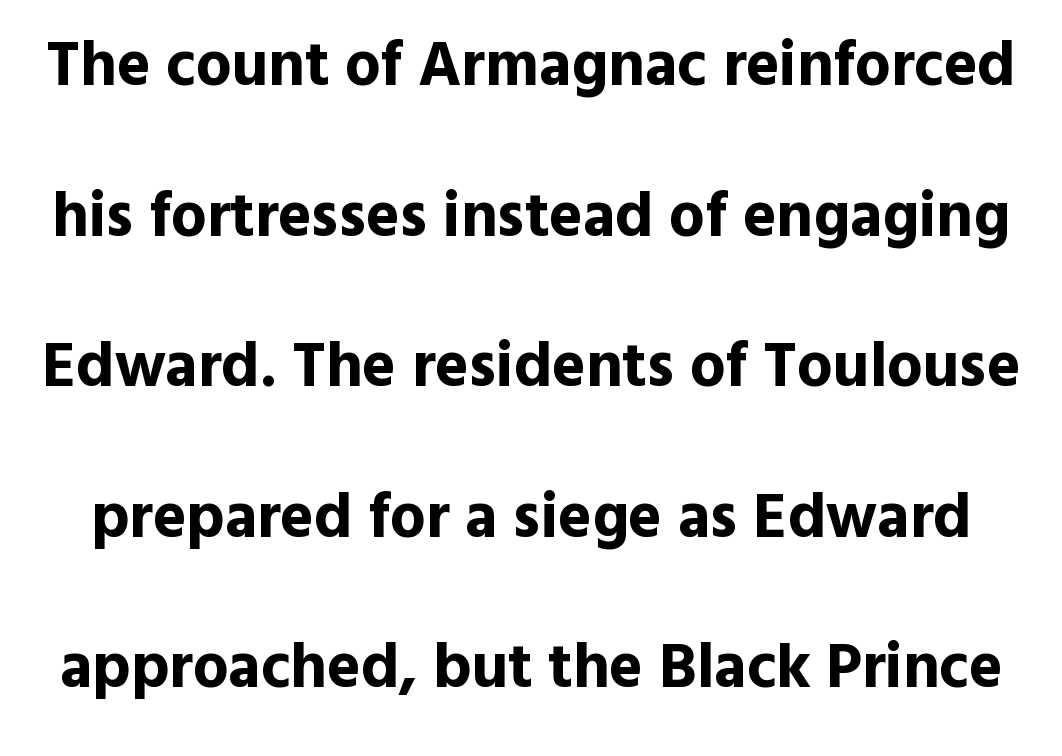
The image shows 63 px bold sans-serif type, upright; set loose line spacing (2.39x), normal letter spacing, not underlined; a medium x-height.
